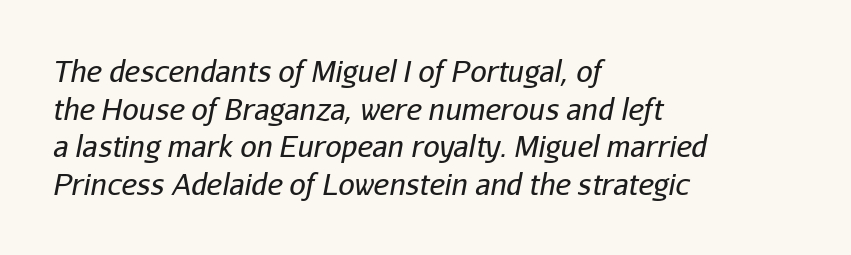
Stroke thickness stays within the range of a standard reading face or lighter. Bare-footed words on every line. The lines are quadded left. An italicized treatment has been applied to the whole sample. Whoever set this chose a conventional vertical rhythm.
